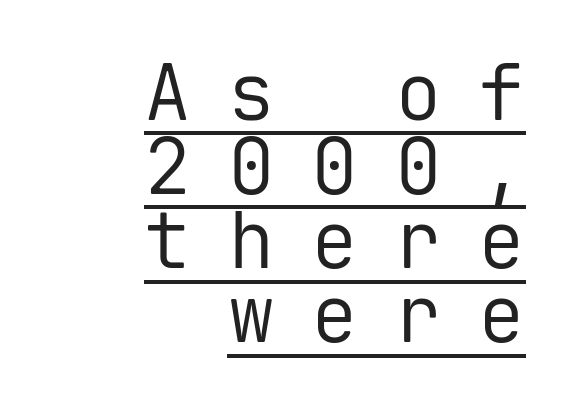
Q: Is the text bold? A: No.
Q: Is the text italic (slanted)? A: No, it is upright.
Q: Is the typeface a serif or a sans-serif typeface? A: Sans-serif.
Q: Is the text underlined? A: Yes.
Q: How is the paragraph aligned? A: Right-aligned.
Q: Is the spacing between letters normal or unusually wide? A: Unusually wide.
Q: Is the spacing between lines tight, normal or loose? A: Tight.
Q: Width (condensed, normal, or wide)? A: Normal.
Q: Stroke contrast? A: Low.
Q: x-height? A: Medium.
Q: Monospaced? A: Yes.
